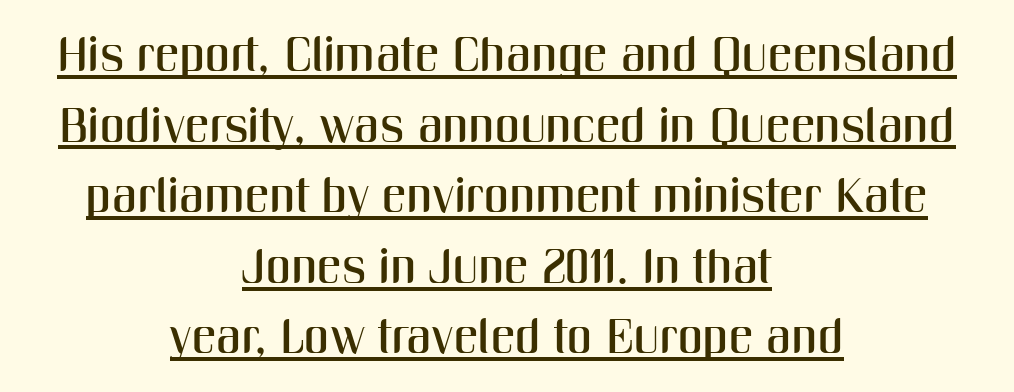
Q: Is the text italic (slanted)? A: No, it is upright.
Q: Is the typeface a serif or a sans-serif typeface? A: Sans-serif.
Q: Is the text underlined? A: Yes.
Q: How is the paragraph aligned? A: Centered.
Q: Is the spacing between letters normal or unusually wide? A: Normal.
Q: Is the spacing between lines tight, normal or loose? A: Normal.
Q: Width (condensed, normal, or wide)? A: Condensed.
Q: Stroke contrast? A: Medium.
Q: x-height? A: Medium.
Q: Monospaced? A: No.
